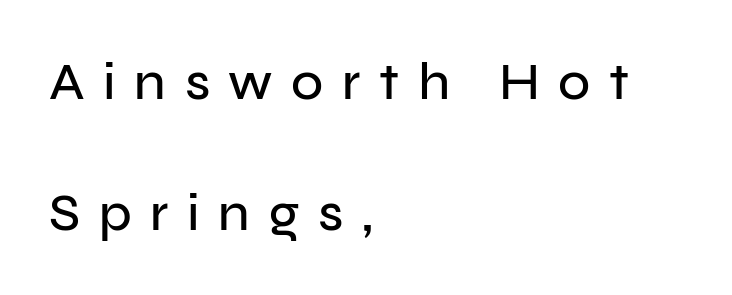
{"serif": "no", "italic": "no", "width": "normal", "stroke_contrast": "low", "x_height": "medium", "monospaced": "no", "underline": "no", "align": "left", "line_spacing": "loose", "line_spacing_ratio": 2.48, "letter_spacing": "wide", "letter_spacing_em": 0.35, "glyph_px": 53}
